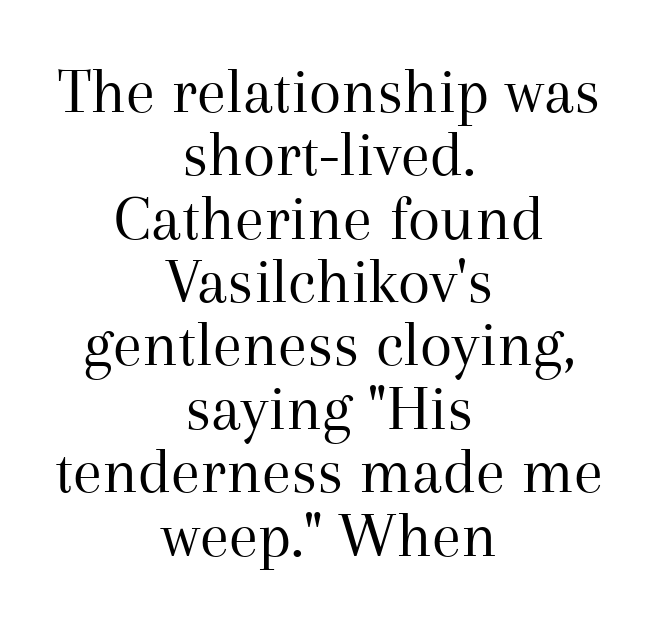
The lines are quadded center. No extra tracking has been applied to these lines. Varying glyph widths throughout — classic text-font behaviour. This is the regular roman posture of the typeface. One glance says dense: line gaps are narrower than usual.
